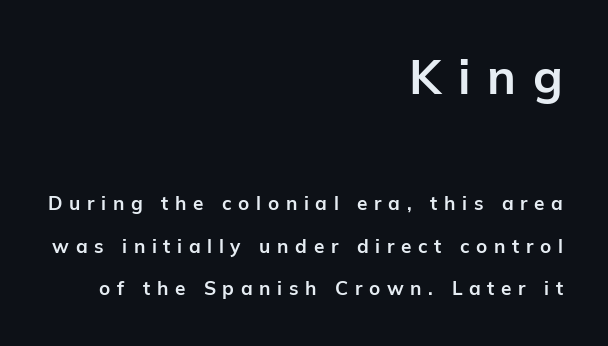
{"serif": "no", "italic": "no", "bold": "yes", "weight": "bold", "width": "normal", "stroke_contrast": "low", "x_height": "medium", "monospaced": "no", "underline": "no", "align": "right", "line_spacing": "loose", "line_spacing_ratio": 2.23, "letter_spacing": "wide", "letter_spacing_em": 0.35, "larger_block": "first", "size_ratio": 2.53, "glyph_px": 48}
